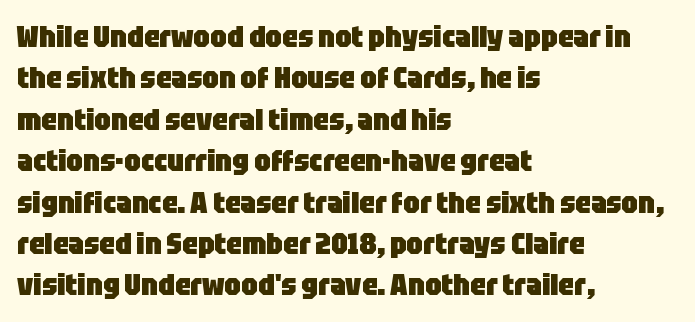
This rendering features lettering with no underline. Alignment: flush left. Spacing verdict: proportional, widths tailored to each character. In terms of leading, this rendering sits right in the middle. This rendering employs a face without finishing strokes, i.e., a sans-serif.
